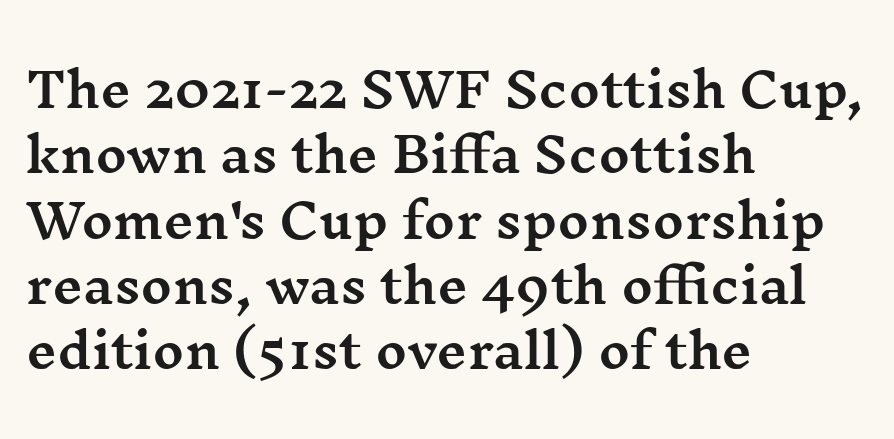
Is there any slant? The stems are plumb. Quick note: underline off. Type style note: has serifs. Where is the straight margin? On the left. The face used here is proportionally spaced, like ordinary book or web type. In terms of letterspacing, this is plain default setting.
